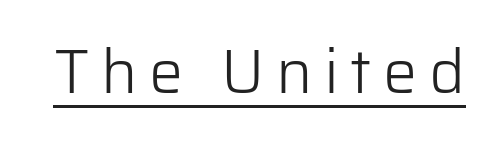
Q: Is the text bold? A: No.
Q: Is the text italic (slanted)? A: No, it is upright.
Q: Is the typeface a serif or a sans-serif typeface? A: Sans-serif.
Q: Is the text underlined? A: Yes.
Q: Width (condensed, normal, or wide)? A: Normal.
Q: Stroke contrast? A: Low.
Q: x-height? A: Medium.
Q: Monospaced? A: No.
